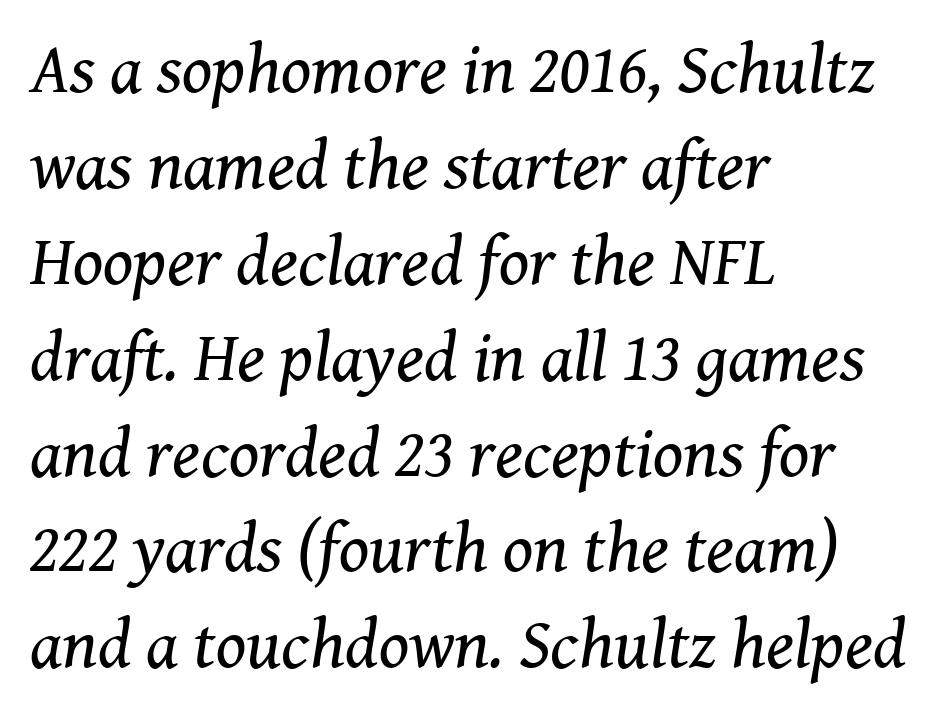
{"serif": "yes", "italic": "yes", "lean": "right", "slant_degrees": 8, "bold": "no", "weight": "regular", "width": "normal", "stroke_contrast": "medium", "x_height": "medium", "monospaced": "no", "underline": "no", "align": "left", "line_spacing": "normal", "line_spacing_ratio": 1.37, "letter_spacing": "normal", "letter_spacing_em": 0.0, "glyph_px": 70}
